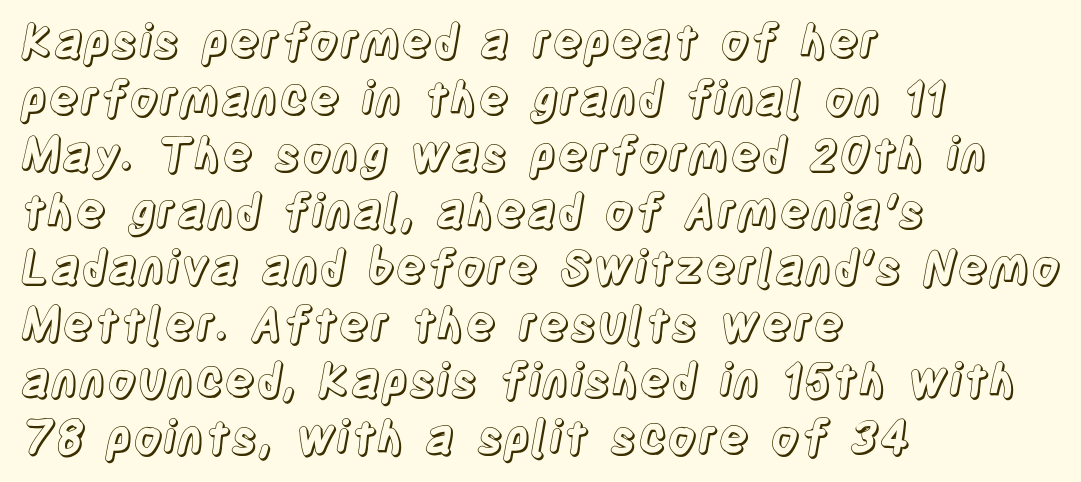
Rule under the text: the space is simply empty. This sample uses plain, unmodified letter spacing. In CSS terms this would be text-align: left.
